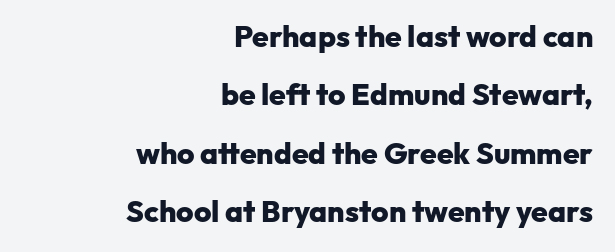
Q: Is the text bold? A: Yes.
Q: Is the text italic (slanted)? A: No, it is upright.
Q: Is the typeface a serif or a sans-serif typeface? A: Sans-serif.
Q: Is the text underlined? A: No.
Q: How is the paragraph aligned? A: Right-aligned.
Q: Is the spacing between letters normal or unusually wide? A: Normal.
Q: Is the spacing between lines tight, normal or loose? A: Loose.
Q: Width (condensed, normal, or wide)? A: Normal.
Q: Stroke contrast? A: Low.
Q: x-height? A: Medium.
Q: Monospaced? A: No.
